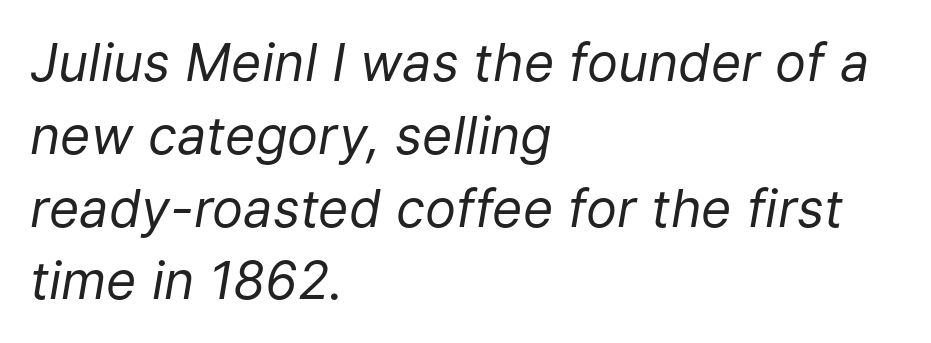
Q: Is the text bold? A: No.
Q: Is the text italic (slanted)? A: Yes, it leans right by about 9 degrees.
Q: Is the text underlined? A: No.
Q: How is the paragraph aligned? A: Left-aligned.
Q: Is the spacing between letters normal or unusually wide? A: Normal.
Q: Is the spacing between lines tight, normal or loose? A: Normal.
Q: Width (condensed, normal, or wide)? A: Normal.
Q: Stroke contrast? A: Low.
Q: x-height? A: Medium.
Q: Monospaced? A: No.
